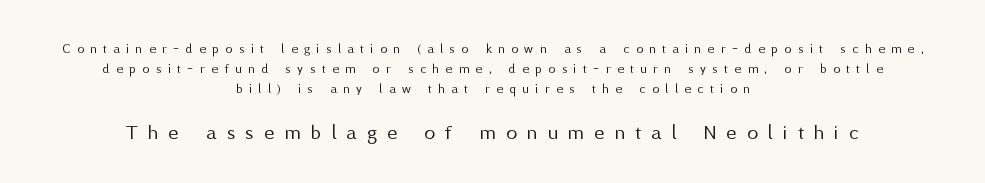
{"italic": "no", "bold": "no", "underline": "no", "align": "center", "line_spacing": "normal", "line_spacing_ratio": 1.44, "letter_spacing": "wide", "letter_spacing_em": 0.47, "larger_block": "second", "size_ratio": 1.57, "glyph_px": 22}
